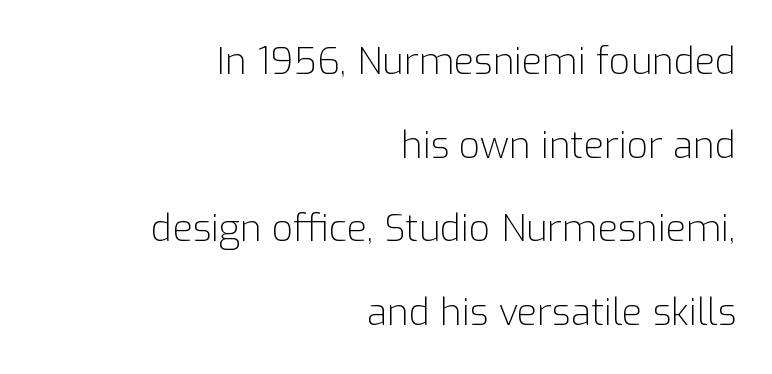
Q: Is the text bold? A: No.
Q: Is the text italic (slanted)? A: No, it is upright.
Q: Is the typeface a serif or a sans-serif typeface? A: Sans-serif.
Q: Is the text underlined? A: No.
Q: How is the paragraph aligned? A: Right-aligned.
Q: Is the spacing between letters normal or unusually wide? A: Normal.
Q: Is the spacing between lines tight, normal or loose? A: Loose.
Q: Width (condensed, normal, or wide)? A: Normal.
Q: Stroke contrast? A: Low.
Q: x-height? A: Medium.
Q: Monospaced? A: No.
